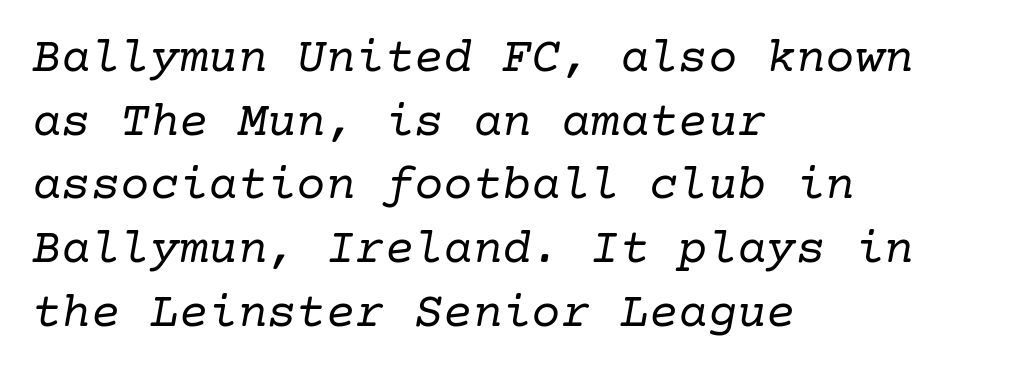
The image shows 49 px regular-weight serif type, italic (leaning right); set left-aligned, normal line spacing (1.3x), normal letter spacing, not underlined; low stroke contrast and a medium x-height.
